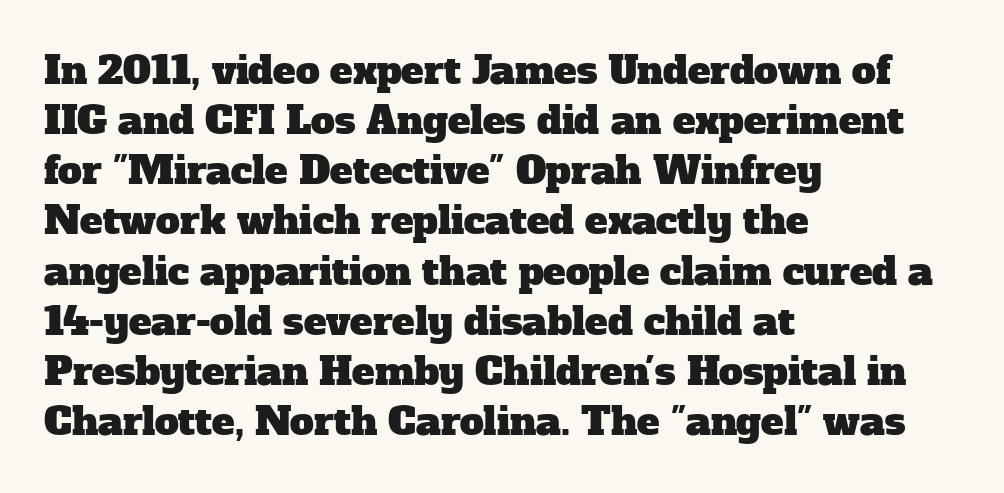
{"serif": "yes", "width": "normal", "stroke_contrast": "low", "x_height": "medium", "monospaced": "no", "underline": "no", "align": "left", "line_spacing": "normal", "line_spacing_ratio": 1.32, "letter_spacing": "normal", "letter_spacing_em": 0.0, "glyph_px": 38}
